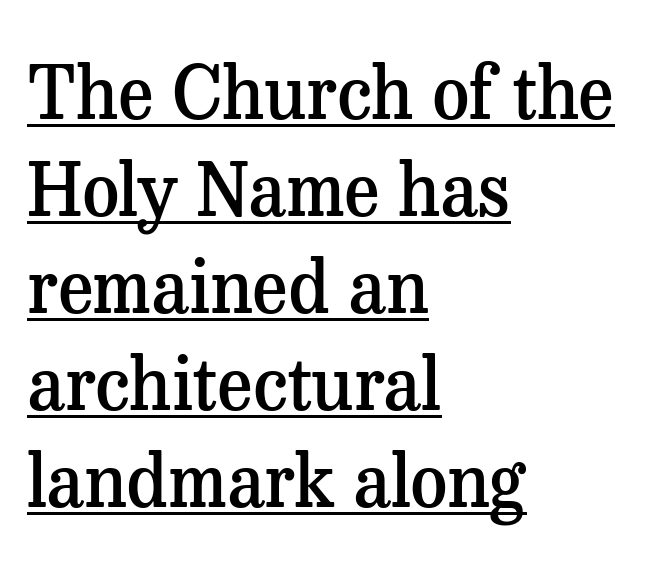
The image shows 73 px semibold serif type, upright; set left-aligned, normal line spacing (1.33x), normal letter spacing, underlined; medium stroke contrast and a medium x-height.
